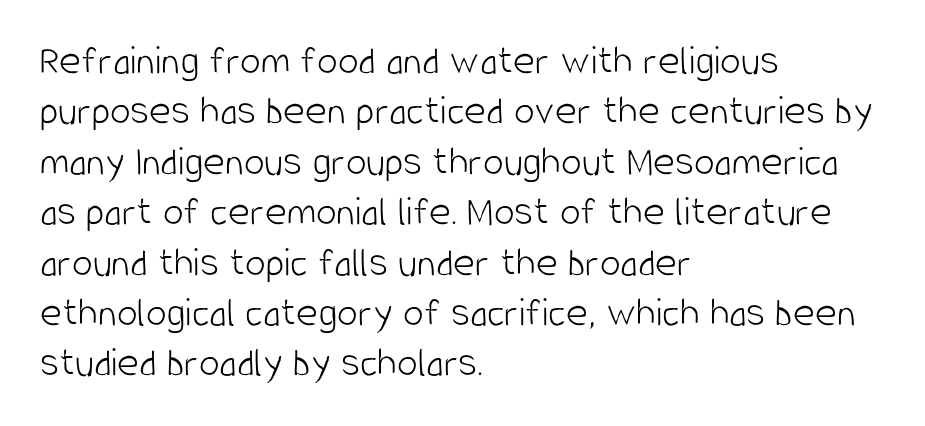
The image shows 42 px light, condensed sans-serif type, upright; set left-aligned, line spacing 1.2x, normal letter spacing, not underlined; low stroke contrast and a large x-height.
